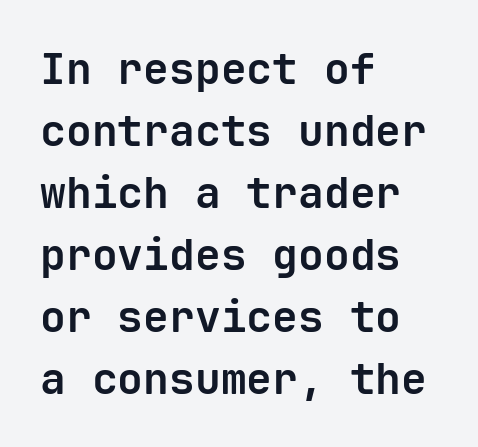
{"serif": "no", "italic": "no", "bold": "yes", "weight": "bold", "width": "normal", "stroke_contrast": "low", "x_height": "medium", "monospaced": "yes", "underline": "no", "align": "left", "line_spacing": "normal", "line_spacing_ratio": 1.44, "letter_spacing": "normal", "letter_spacing_em": 0.0, "glyph_px": 43}
